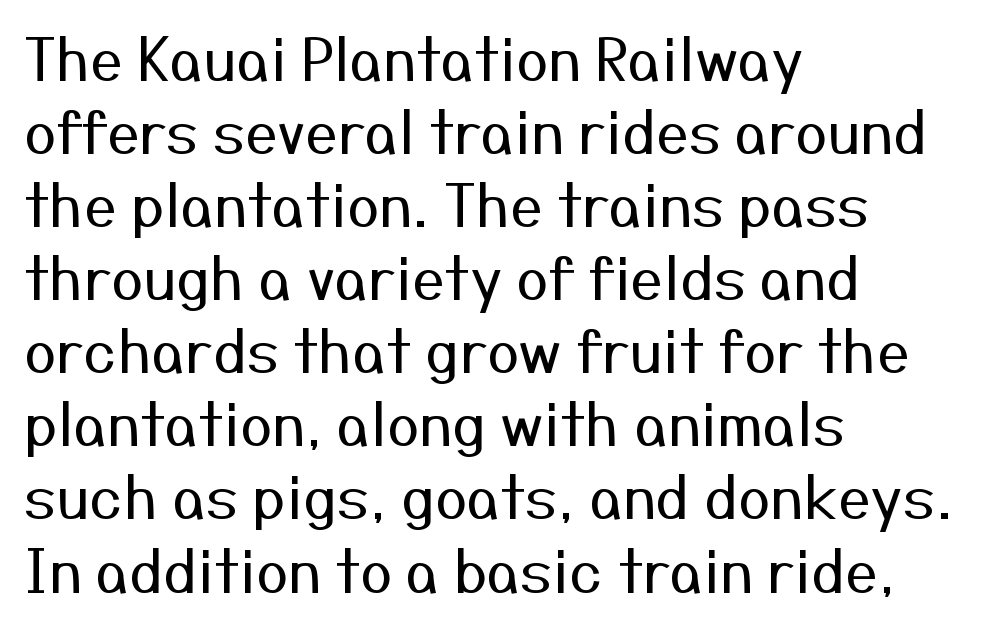
{"serif": "no", "italic": "no", "bold": "no", "weight": "regular", "width": "normal", "stroke_contrast": "medium", "x_height": "medium", "monospaced": "no", "underline": "no", "align": "left", "line_spacing": "normal", "line_spacing_ratio": 1.26, "letter_spacing": "normal", "letter_spacing_em": 0.0, "glyph_px": 58}
